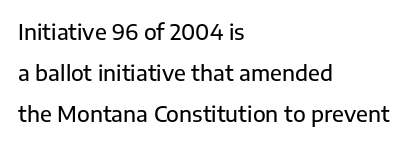
{"italic": "no", "underline": "no", "align": "left", "line_spacing": "loose", "line_spacing_ratio": 1.95, "letter_spacing": "normal", "letter_spacing_em": 0.0, "glyph_px": 21}
